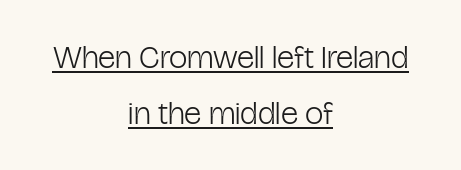
Q: Is the text bold? A: No.
Q: Is the text italic (slanted)? A: No, it is upright.
Q: Is the typeface a serif or a sans-serif typeface? A: Sans-serif.
Q: Is the text underlined? A: Yes.
Q: How is the paragraph aligned? A: Centered.
Q: Is the spacing between letters normal or unusually wide? A: Normal.
Q: Is the spacing between lines tight, normal or loose? A: Normal.
Q: Width (condensed, normal, or wide)? A: Condensed.
Q: Stroke contrast? A: Low.
Q: x-height? A: Medium.
Q: Monospaced? A: No.
